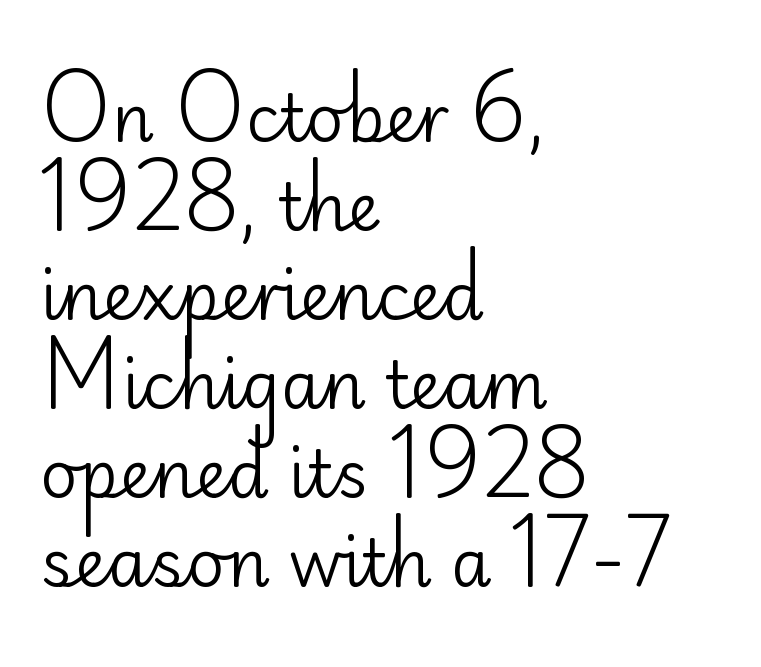
The image shows 65 px regular-weight sans-serif type, upright; set left-aligned, normal line spacing (1.37x), normal letter spacing, not underlined; low stroke contrast and a small x-height.
